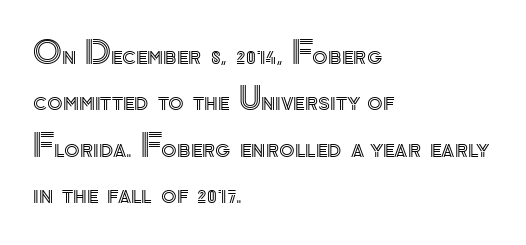
The image shows 32 px text type, upright; set left-aligned, normal line spacing (1.45x), normal letter spacing, not underlined; a small x-height.
